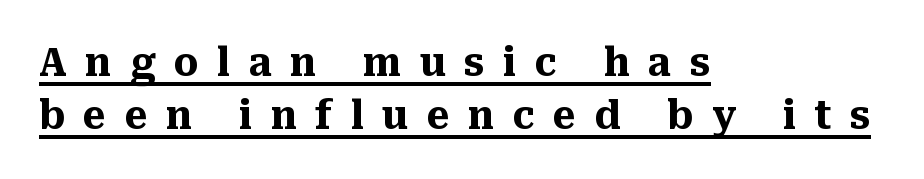
{"serif": "yes", "italic": "no", "bold": "yes", "weight": "heavy", "width": "normal", "stroke_contrast": "medium", "x_height": "medium", "monospaced": "no", "underline": "yes", "align": "left", "line_spacing": "normal", "line_spacing_ratio": 1.37, "letter_spacing": "wide", "letter_spacing_em": 0.47, "glyph_px": 39}
